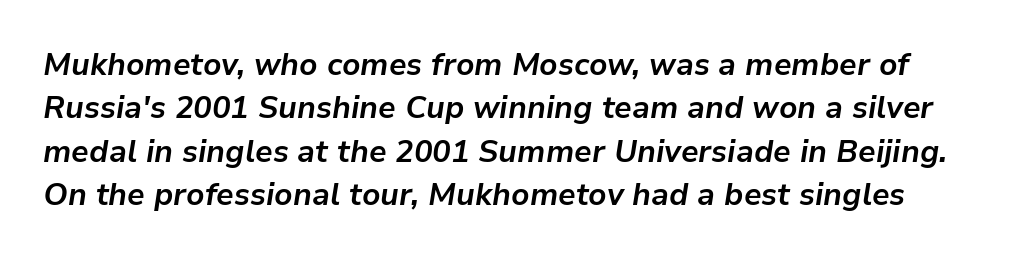
Q: Is the text bold? A: Yes.
Q: Is the text italic (slanted)? A: Yes, it leans right by about 9 degrees.
Q: Is the text underlined? A: No.
Q: Is the spacing between letters normal or unusually wide? A: Normal.
Q: Is the spacing between lines tight, normal or loose? A: Normal.
Q: Width (condensed, normal, or wide)? A: Normal.
Q: Stroke contrast? A: Low.
Q: x-height? A: Medium.
Q: Monospaced? A: No.
